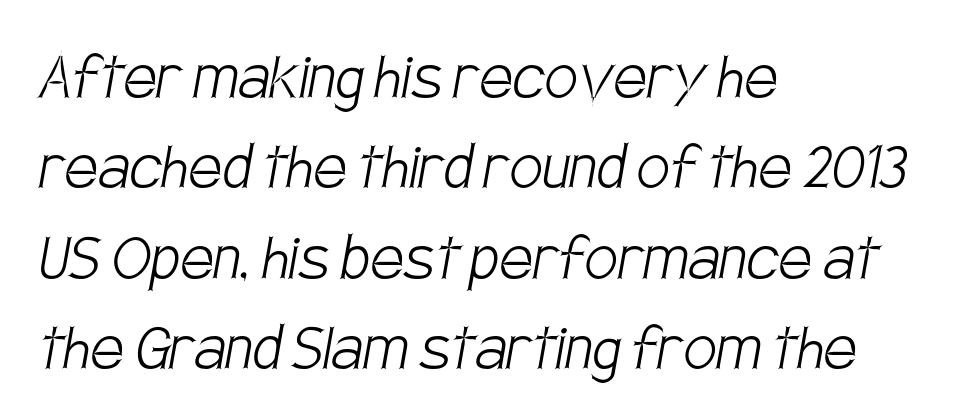
Q: Is the text bold? A: No.
Q: Is the typeface a serif or a sans-serif typeface? A: Sans-serif.
Q: Is the text underlined? A: No.
Q: How is the paragraph aligned? A: Left-aligned.
Q: Is the spacing between letters normal or unusually wide? A: Normal.
Q: Width (condensed, normal, or wide)? A: Condensed.
Q: Stroke contrast? A: Low.
Q: x-height? A: Large.
Q: Monospaced? A: No.
